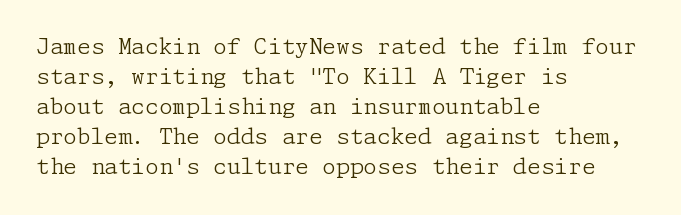
Q: Is the text bold? A: No.
Q: Is the text italic (slanted)? A: No, it is upright.
Q: Is the text underlined? A: No.
Q: How is the paragraph aligned? A: Left-aligned.
Q: Is the spacing between letters normal or unusually wide? A: Normal.
Q: Is the spacing between lines tight, normal or loose? A: Normal.
